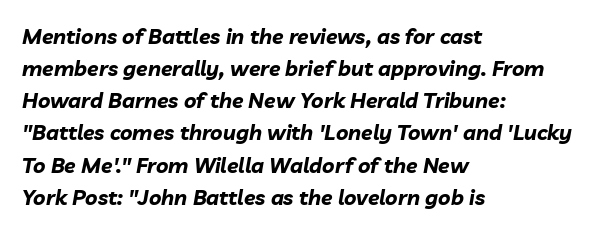
The image shows 21 px bold type, italic (leaning right); set left-aligned, normal line spacing (1.53x), normal letter spacing, not underlined.
